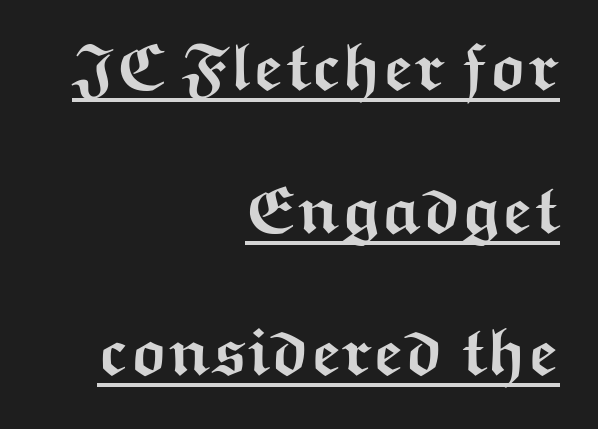
Q: Is the text bold? A: Yes.
Q: Is the text italic (slanted)? A: No, it is upright.
Q: Is the typeface a serif or a sans-serif typeface? A: Sans-serif.
Q: Is the text underlined? A: Yes.
Q: How is the paragraph aligned? A: Right-aligned.
Q: Is the spacing between letters normal or unusually wide? A: Normal.
Q: Is the spacing between lines tight, normal or loose? A: Loose.
Q: Width (condensed, normal, or wide)? A: Wide.
Q: Stroke contrast? A: Medium.
Q: x-height? A: Medium.
Q: Monospaced? A: No.
